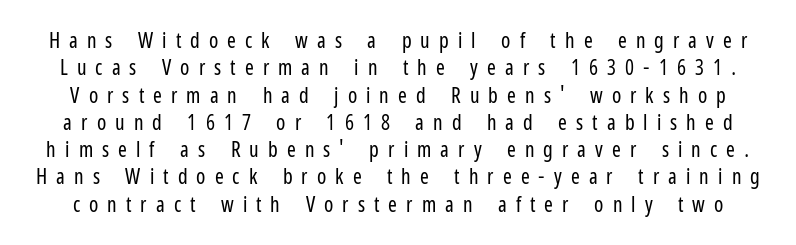
The image shows 21 px text type, upright; set normal line spacing (1.3x), unusually wide letter spacing (+0.43 em), not underlined.
